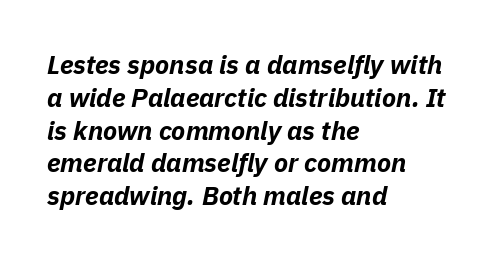
Q: Is the text bold? A: Yes.
Q: Is the text italic (slanted)? A: Yes, it leans right by about 11 degrees.
Q: Is the text underlined? A: No.
Q: How is the paragraph aligned? A: Left-aligned.
Q: Is the spacing between letters normal or unusually wide? A: Normal.
Q: Is the spacing between lines tight, normal or loose? A: Normal.
